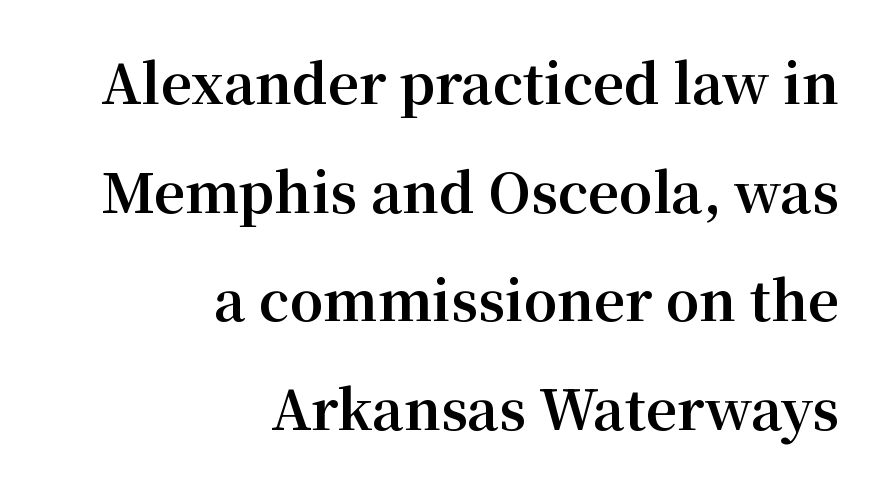
{"serif": "yes", "italic": "no", "bold": "yes", "weight": "bold", "width": "normal", "stroke_contrast": "medium", "x_height": "medium", "monospaced": "no", "underline": "no", "align": "right", "line_spacing": "loose", "line_spacing_ratio": 2.01, "letter_spacing": "normal", "letter_spacing_em": 0.0, "glyph_px": 54}
